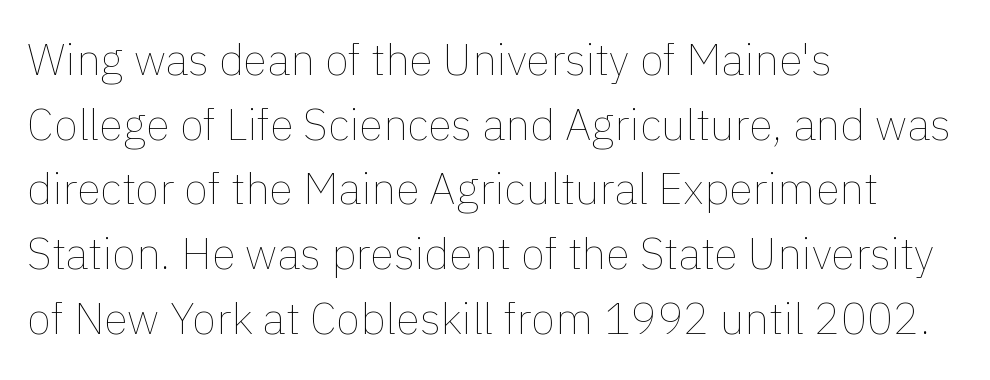
The passage shown is typed in a proportional face where columns would drift. Vertical stems look standard width or narrower in stroke. The letters sit at their default tracking, neither squeezed nor spread. Upright lettering throughout. Nobody drew a line under any word here. This rendering uses left alignment, leaving the right contour irregular.
